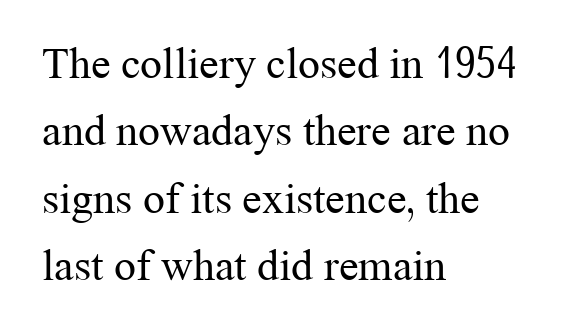
Q: Is the text bold? A: No.
Q: Is the text italic (slanted)? A: No, it is upright.
Q: Is the typeface a serif or a sans-serif typeface? A: Serif.
Q: Is the text underlined? A: No.
Q: How is the paragraph aligned? A: Left-aligned.
Q: Is the spacing between letters normal or unusually wide? A: Normal.
Q: Is the spacing between lines tight, normal or loose? A: Normal.
Q: Width (condensed, normal, or wide)? A: Normal.
Q: Stroke contrast? A: Medium.
Q: x-height? A: Medium.
Q: Monospaced? A: No.
